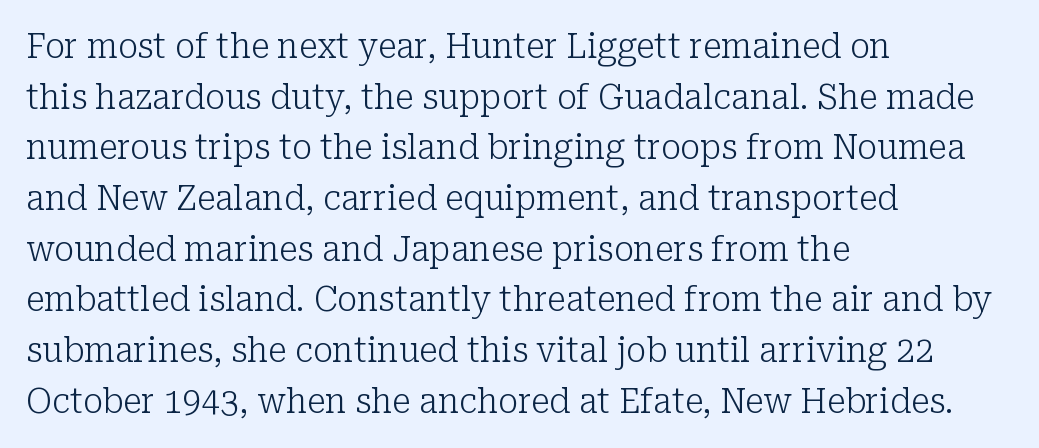
The image shows 34 px light serif type, upright; set left-aligned, normal line spacing (1.49x), normal letter spacing, not underlined; low stroke contrast and a medium x-height.
